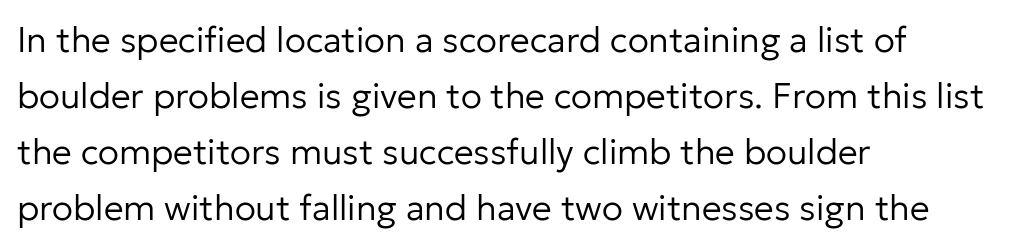
Horizontally, the lines are justified to the leading edge only. Does extra space separate the letters? No, they use regular spacing. When letters stand straight like this, we call the style roman or upright. The weight tops out at a normal text grade.
